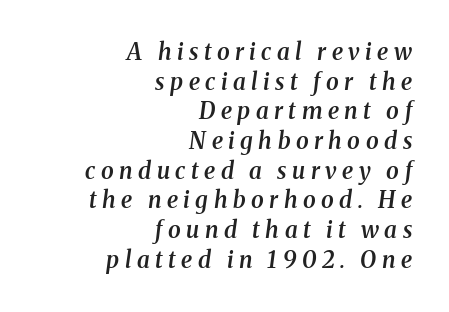
Q: Is the text bold? A: Semi-bold.
Q: Is the text italic (slanted)? A: Yes, it leans right by about 8 degrees.
Q: Is the text underlined? A: No.
Q: How is the paragraph aligned? A: Right-aligned.
Q: Is the spacing between letters normal or unusually wide? A: Unusually wide.
Q: Is the spacing between lines tight, normal or loose? A: Normal.
